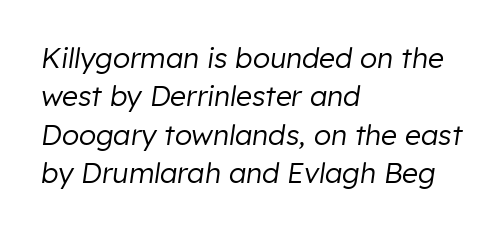
A typesetter would call this zero additional tracking. Spacing verdict: proportional, widths tailored to each character. In CSS terms this would be text-align: left. Is this a heavy cut? Hardly; it is regular or lighter.
